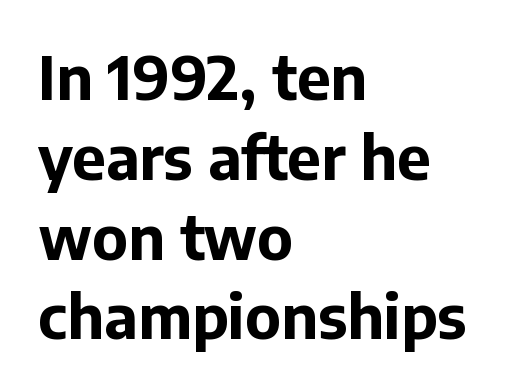
Q: Is the text bold? A: Yes.
Q: Is the text italic (slanted)? A: No, it is upright.
Q: Is the typeface a serif or a sans-serif typeface? A: Sans-serif.
Q: Is the text underlined? A: No.
Q: How is the paragraph aligned? A: Left-aligned.
Q: Is the spacing between letters normal or unusually wide? A: Normal.
Q: Is the spacing between lines tight, normal or loose? A: Normal.
Q: Width (condensed, normal, or wide)? A: Normal.
Q: Stroke contrast? A: Low.
Q: x-height? A: Medium.
Q: Monospaced? A: No.
